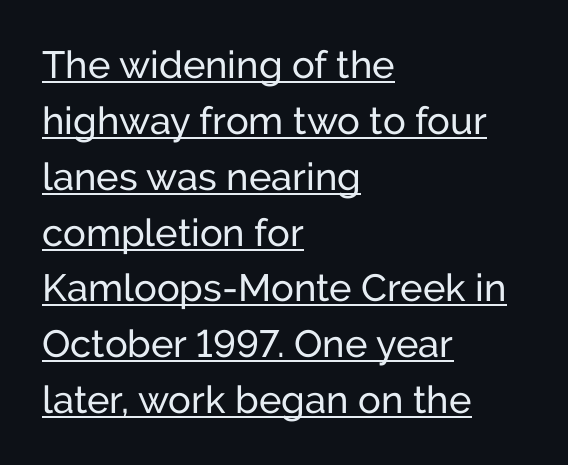
{"serif": "no", "italic": "no", "bold": "no", "weight": "regular", "width": "normal", "stroke_contrast": "low", "x_height": "medium", "monospaced": "no", "underline": "yes", "align": "left", "line_spacing": "normal", "line_spacing_ratio": 1.47, "letter_spacing": "normal", "letter_spacing_em": 0.0, "glyph_px": 38}
